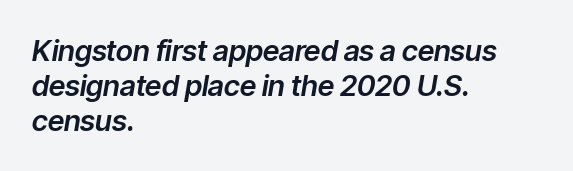
{"italic": "yes", "lean": "right", "slant_degrees": 9, "width": "normal", "stroke_contrast": "low", "x_height": "medium", "monospaced": "no", "underline": "no", "align": "left", "line_spacing_ratio": 1.21, "letter_spacing": "normal", "letter_spacing_em": 0.0, "glyph_px": 29}
